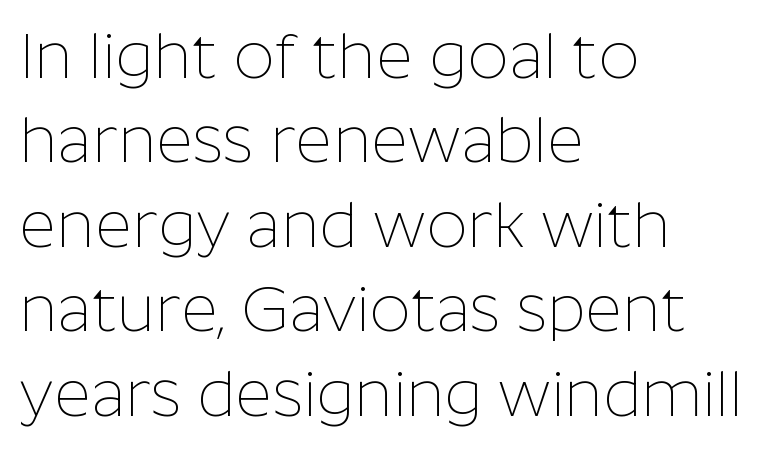
Q: Is the text bold? A: No.
Q: Is the text italic (slanted)? A: No, it is upright.
Q: Is the typeface a serif or a sans-serif typeface? A: Sans-serif.
Q: Is the text underlined? A: No.
Q: How is the paragraph aligned? A: Left-aligned.
Q: Is the spacing between letters normal or unusually wide? A: Normal.
Q: Is the spacing between lines tight, normal or loose? A: Normal.
Q: Width (condensed, normal, or wide)? A: Normal.
Q: Stroke contrast? A: Low.
Q: x-height? A: Medium.
Q: Monospaced? A: No.
